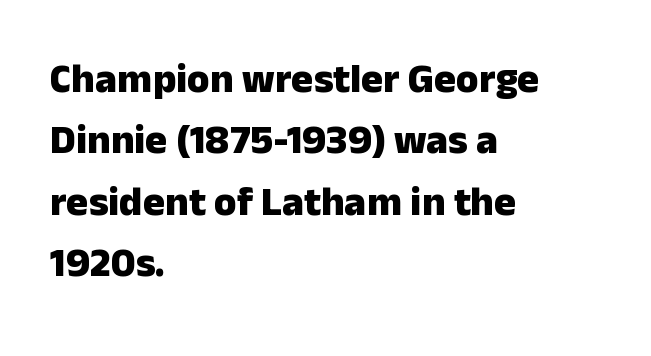
In terms of posture, this sample is upright. Look at the tracking — it's just the regular setting, nothing added. Compared with an ordinary text face, these strokes are far heavier — a full bold. The glyphs in this specimen are sans serif. You could not count columns in this text — the font is proportionally spaced. Anything drawn beneath the words? Only blank space.
